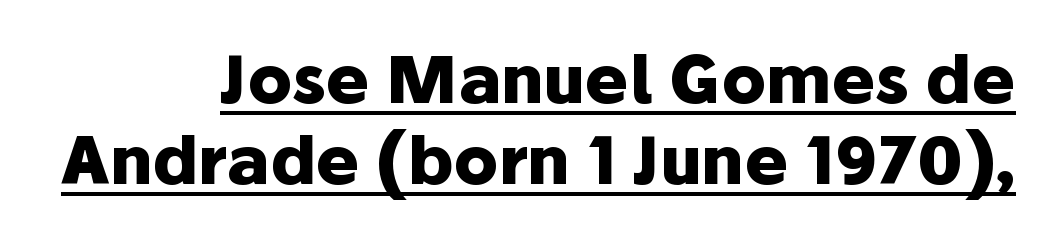
Its strokes are broad and dark, the hallmark of bold type. The typeface chosen for these lines omits serifs. The specimen reads as upright at a glance. Characters follow at the spacing the type designer built in.
